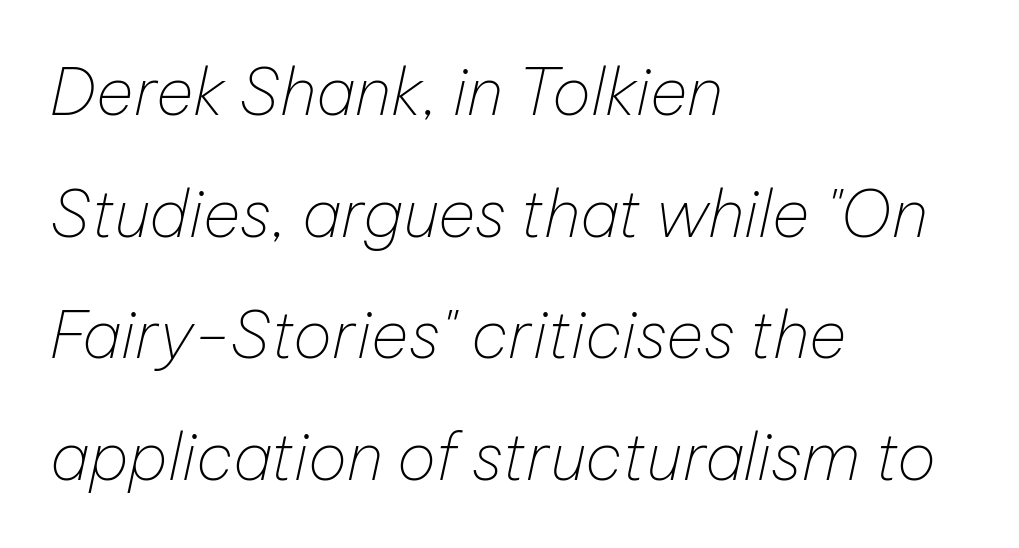
{"italic": "yes", "lean": "right", "slant_degrees": 12, "bold": "no", "weight": "thin", "width": "normal", "stroke_contrast": "low", "x_height": "medium", "monospaced": "no", "underline": "no", "align": "left", "line_spacing_ratio": 1.87, "letter_spacing": "normal", "letter_spacing_em": 0.0, "glyph_px": 65}
